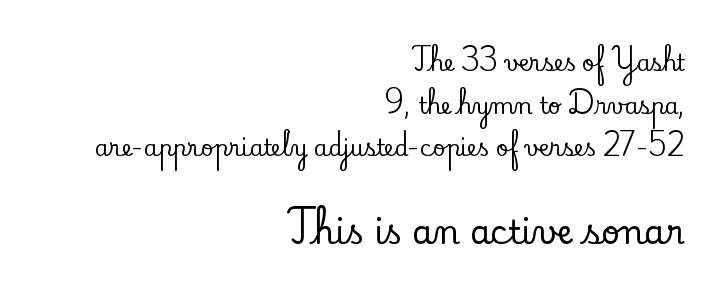
Q: Is the text italic (slanted)? A: No, it is upright.
Q: Is the typeface a serif or a sans-serif typeface? A: Serif.
Q: Is the text underlined? A: No.
Q: How is the paragraph aligned? A: Right-aligned.
Q: Is the spacing between letters normal or unusually wide? A: Normal.
Q: Is the spacing between lines tight, normal or loose? A: Loose.
Q: Which block of text is set in a larger size, the first (top) or the second (bottom)? A: The second (bottom) one.
Q: Width (condensed, normal, or wide)? A: Normal.
Q: Stroke contrast? A: Low.
Q: x-height? A: Small.
Q: Monospaced? A: No.
